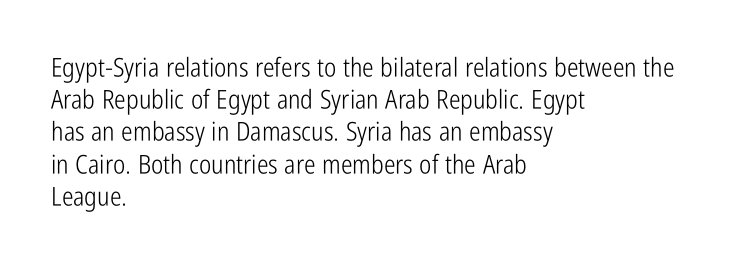
Q: Is the text bold? A: No.
Q: Is the text italic (slanted)? A: No, it is upright.
Q: Is the text underlined? A: No.
Q: How is the paragraph aligned? A: Left-aligned.
Q: Is the spacing between letters normal or unusually wide? A: Normal.
